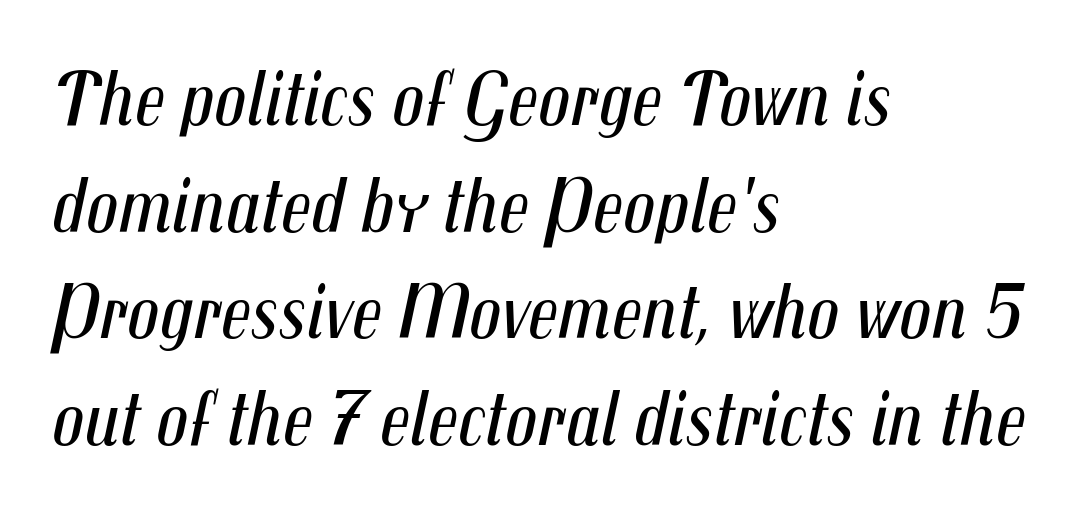
Q: Is the text bold? A: No.
Q: Is the text italic (slanted)? A: Yes, it leans right by about 12 degrees.
Q: Is the text underlined? A: No.
Q: How is the paragraph aligned? A: Left-aligned.
Q: Is the spacing between letters normal or unusually wide? A: Normal.
Q: Is the spacing between lines tight, normal or loose? A: Normal.
Q: Width (condensed, normal, or wide)? A: Condensed.
Q: Stroke contrast? A: Medium.
Q: x-height? A: Medium.
Q: Monospaced? A: No.
